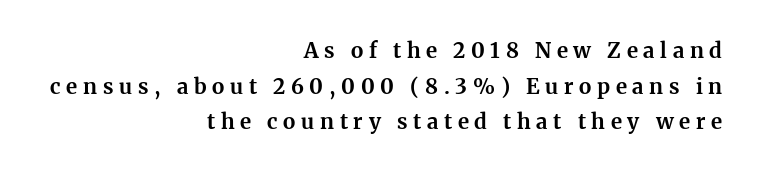
The space between consecutive lines is moderate. Tracking value appears strongly positive — letters spread wide. When letters stand straight like this, we call the style roman or upright. As a designer I'd log this as weight 700, bold. These lines stack with their right ends in a neat column.
